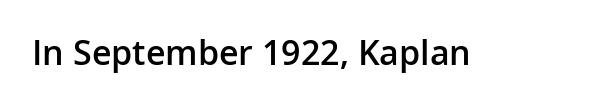
Q: Is the text bold? A: Semi-bold.
Q: Is the text italic (slanted)? A: No, it is upright.
Q: Is the typeface a serif or a sans-serif typeface? A: Sans-serif.
Q: Is the text underlined? A: No.
Q: Is the spacing between letters normal or unusually wide? A: Normal.
Q: Width (condensed, normal, or wide)? A: Normal.
Q: Stroke contrast? A: Low.
Q: x-height? A: Medium.
Q: Monospaced? A: No.
